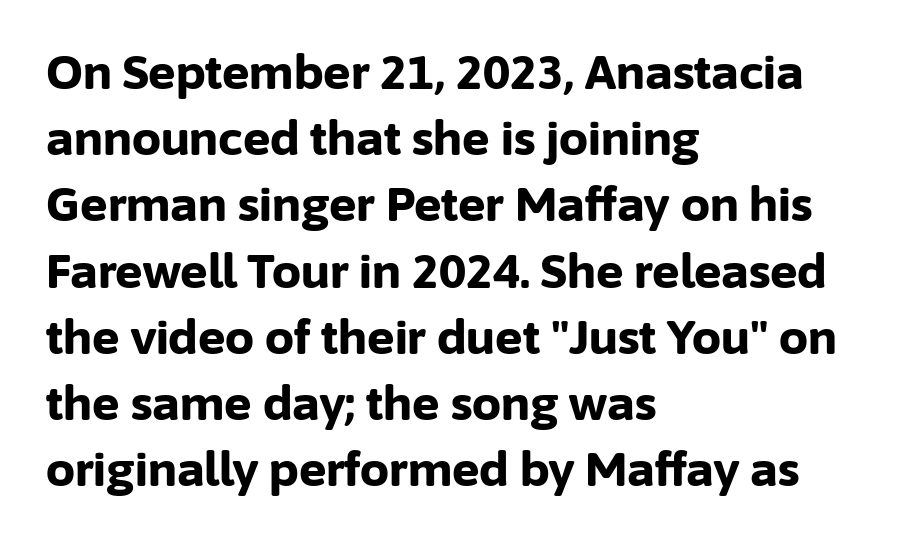
Glyph-to-glyph distance matches everyday printed text. Nobody drew a line under any word here. The designer left line spacing at the default. Teacher's note: observe the even left margin — that is flush-left alignment.
